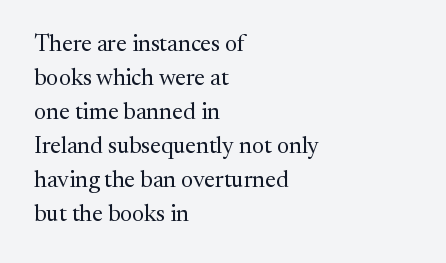
Q: Is the text bold? A: No.
Q: Is the text italic (slanted)? A: No, it is upright.
Q: Is the text underlined? A: No.
Q: How is the paragraph aligned? A: Left-aligned.
Q: Is the spacing between letters normal or unusually wide? A: Normal.
Q: Is the spacing between lines tight, normal or loose? A: Normal.
